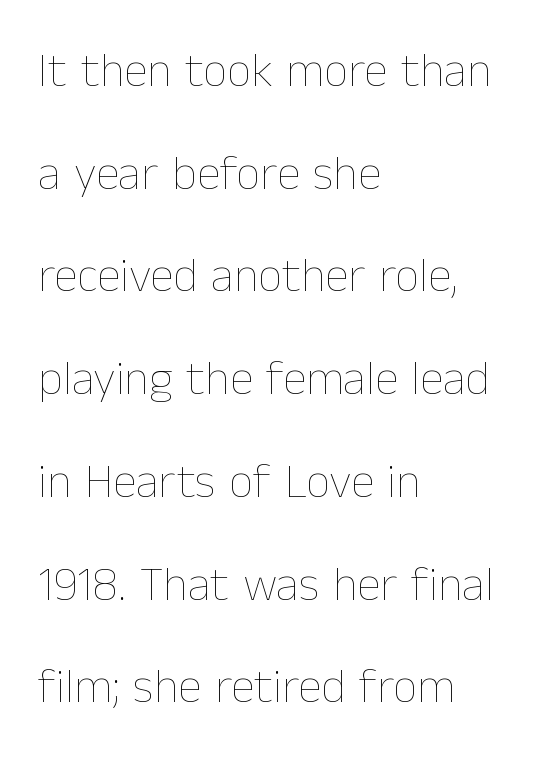
{"italic": "no", "bold": "no", "weight": "thin", "width": "normal", "stroke_contrast": "low", "x_height": "medium", "monospaced": "no", "underline": "no", "align": "left", "line_spacing": "loose", "line_spacing_ratio": 2.14, "letter_spacing": "normal", "letter_spacing_em": 0.0, "glyph_px": 48}
